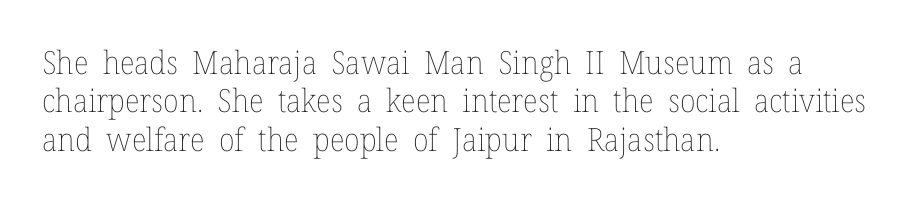
The image shows 32 px thin type, upright; set left-aligned, line spacing 1.2x, normal letter spacing, not underlined; low stroke contrast and a medium x-height.
